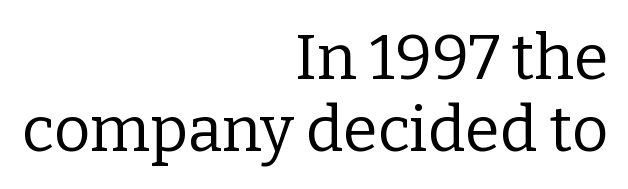
Summary of weight: not heavy and not bold. Check where the strokes stop: tiny serifs finish them off. Tracking value appears to be zero — textbook default spacing. The type sits square on the baseline with zero lean.
